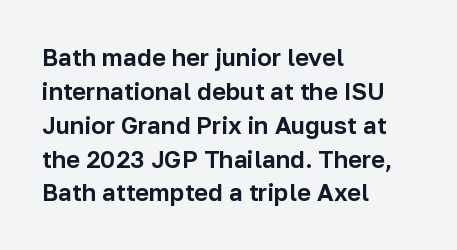
Q: Is the text italic (slanted)? A: No, it is upright.
Q: Is the text underlined? A: No.
Q: How is the paragraph aligned? A: Left-aligned.
Q: Is the spacing between letters normal or unusually wide? A: Normal.
Q: Is the spacing between lines tight, normal or loose? A: Normal.
